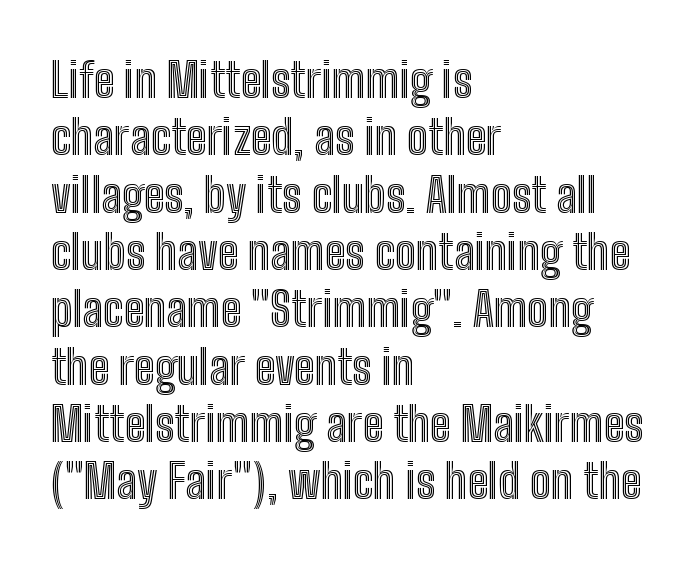
Q: Is the text italic (slanted)? A: No, it is upright.
Q: Is the text underlined? A: No.
Q: How is the paragraph aligned? A: Left-aligned.
Q: Is the spacing between letters normal or unusually wide? A: Normal.
Q: Width (condensed, normal, or wide)? A: Condensed.
Q: x-height? A: Medium.
Q: Monospaced? A: No.
